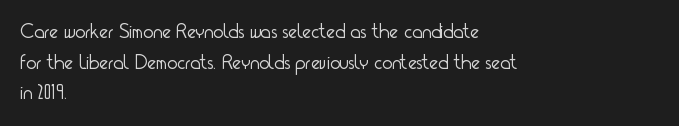
The image shows 21 px text type, upright; set left-aligned, normal line spacing (1.46x), normal letter spacing, not underlined.
